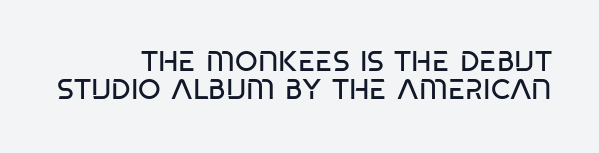
{"serif": "no", "italic": "no", "bold": "no", "weight": "regular", "width": "condensed", "stroke_contrast": "low", "x_height": "large", "monospaced": "no", "underline": "no", "align": "right", "line_spacing": "tight", "line_spacing_ratio": 0.97, "letter_spacing": "normal", "letter_spacing_em": 0.0, "glyph_px": 29}
